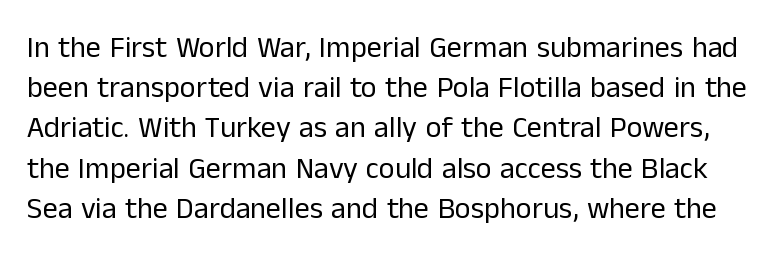
Does the leading feel generous? No, just average. Posture: vertical. Glyph-to-glyph distance matches everyday printed text. The letters advance in unequal steps, a hallmark of proportional type. These lines are composed in type without serifs.
